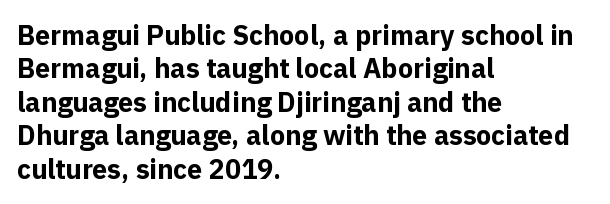
Q: Is the text bold? A: Yes.
Q: Is the text italic (slanted)? A: No, it is upright.
Q: Is the text underlined? A: No.
Q: How is the paragraph aligned? A: Left-aligned.
Q: Is the spacing between letters normal or unusually wide? A: Normal.
